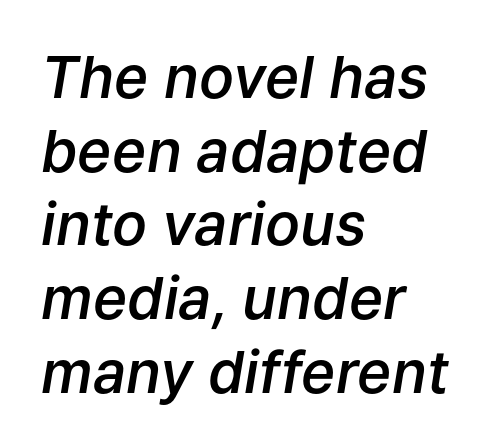
The image shows 58 px semibold type, italic (leaning right); set left-aligned, normal line spacing (1.27x), normal letter spacing, not underlined; low stroke contrast and a medium x-height.
